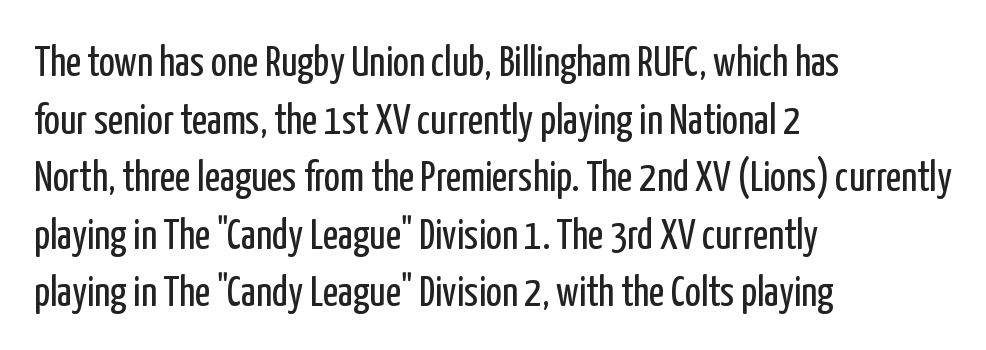
The image shows 42 px regular-weight, condensed sans-serif type, upright; set left-aligned, normal line spacing (1.37x), normal letter spacing, not underlined; low stroke contrast and a medium x-height.
